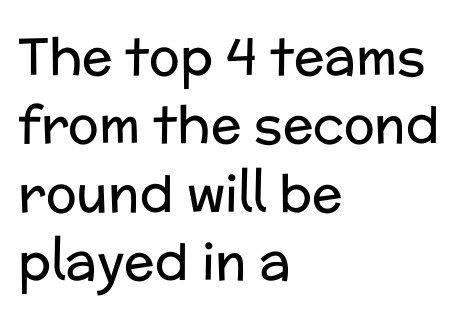
Default kerning and tracking; the words read as compact shapes. This block has exactly the height ordinary leading produces. The letters stand straight up with perfectly vertical stems. Does the copy run flush right? No — it runs flush left. The rendering uses natural spacing where letterforms have individual widths.
